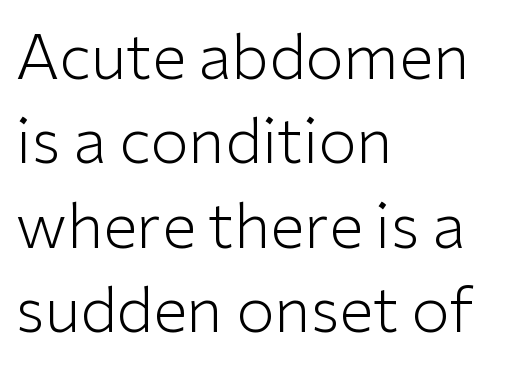
Are there feet on the stems? There aren't — it's a sans. How are the letters spaced? Ordinarily, with no added tracking. Compared with a centered layout, this one pins lines to the left instead. It's the straight-up-and-down kind of type. Compared with typical paragraphs, the rows here are spaced about the same. The typeface has the unassuming heft of standard copy or less.
